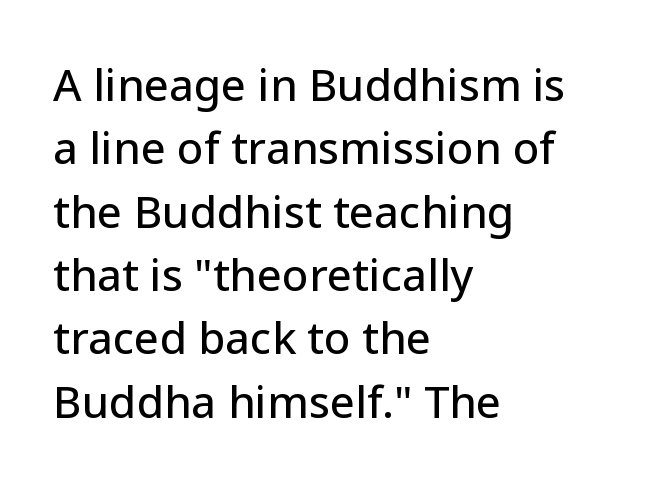
The image shows 44 px sans-serif type, upright; set left-aligned, normal line spacing (1.44x), normal letter spacing, not underlined; low stroke contrast and a medium x-height.
